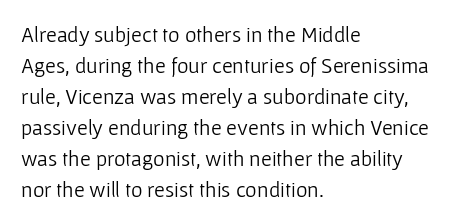
The words here are not underlined. Default kerning and tracking; the words read as compact shapes. The paragraph shown leans on its left margin. Posture: straight, roman, zero tilt. Vertical stems look standard width or narrower in stroke. Vertical spacing — default.
